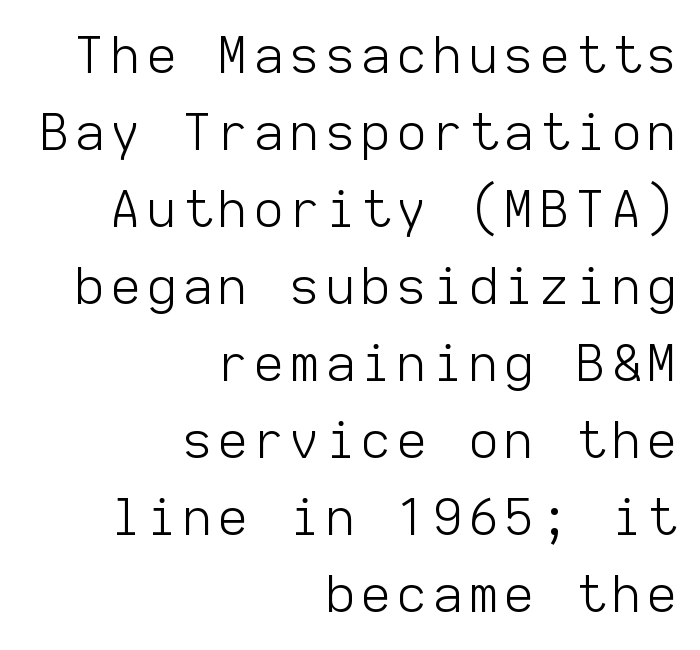
The baseline area is clear. Right-aligned paragraph, ragged on the left. You can tell it's not italic because the verticals are truly vertical. This is not heavy type; no bold has been used. A typesetter would label this face a sans.
